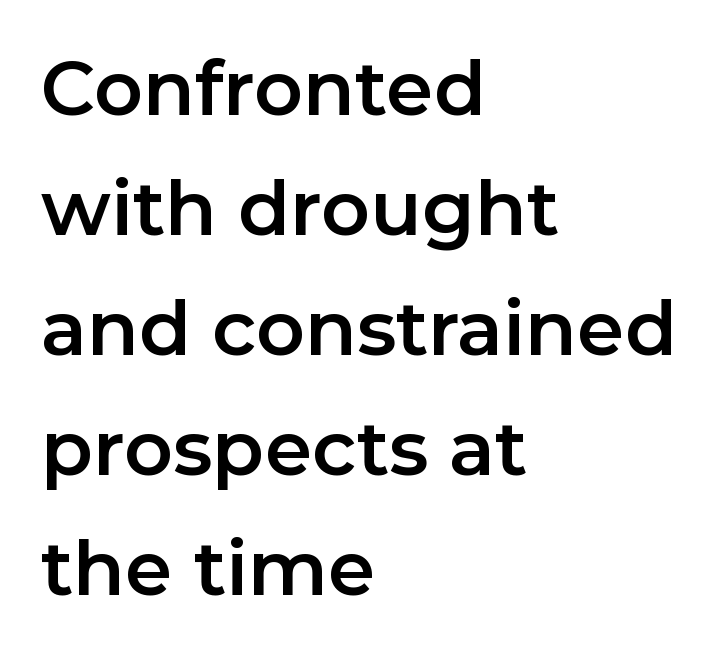
The horizontal fit of the characters is conventional and even. Reading down the column, the eye jumps a familiar distance to each next line. These lines are composed in type without serifs. Note the varied advance widths — an 'i' is clearly narrower than an 'm'. Alignment: flush left. When letters stand straight like this, we call the style roman or upright.
